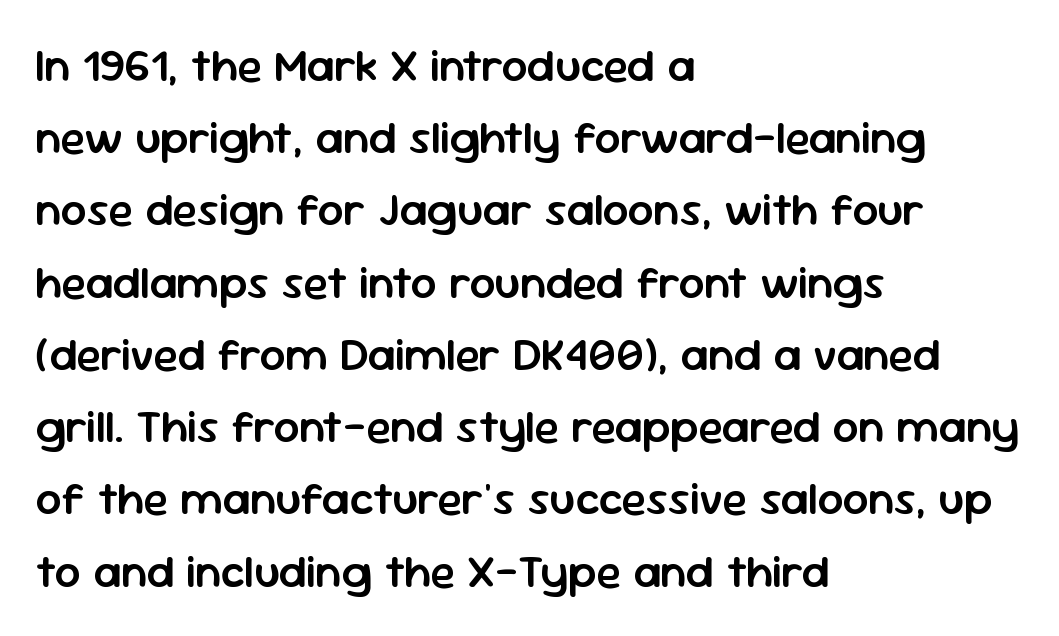
{"serif": "no", "italic": "no", "bold": "semi", "weight": "semibold", "width": "normal", "stroke_contrast": "low", "x_height": "medium", "monospaced": "no", "underline": "no", "align": "left", "line_spacing": "normal", "line_spacing_ratio": 1.57, "letter_spacing": "normal", "letter_spacing_em": 0.0, "glyph_px": 46}
